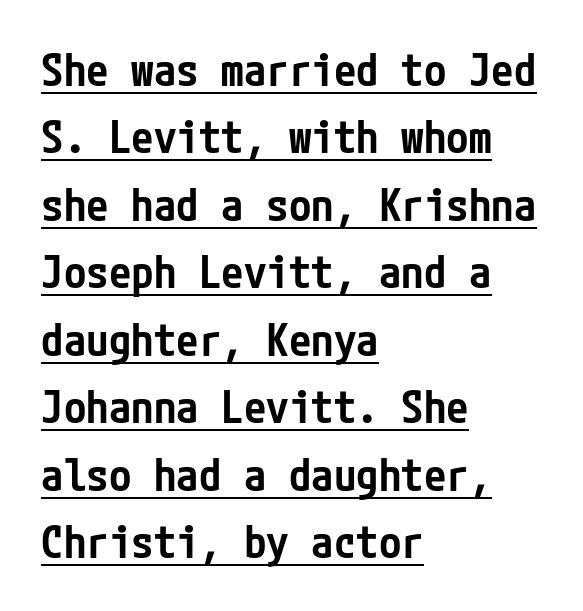
{"serif": "no", "italic": "no", "bold": "semi", "weight": "semibold", "width": "condensed", "stroke_contrast": "low", "x_height": "medium", "underline": "yes", "align": "left", "line_spacing": "normal", "line_spacing_ratio": 1.5, "letter_spacing": "normal", "letter_spacing_em": 0.0, "glyph_px": 45}
